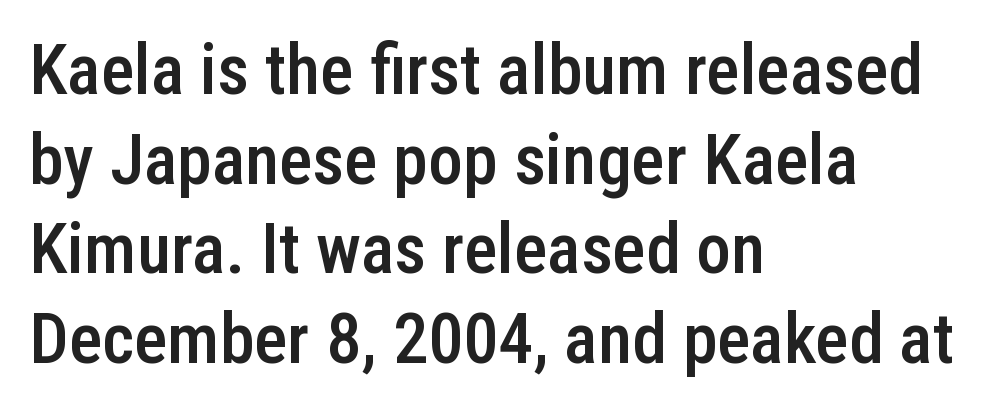
The image shows 70 px semibold, condensed sans-serif type, upright; set left-aligned, normal line spacing (1.28x), normal letter spacing, not underlined; low stroke contrast and a medium x-height.
